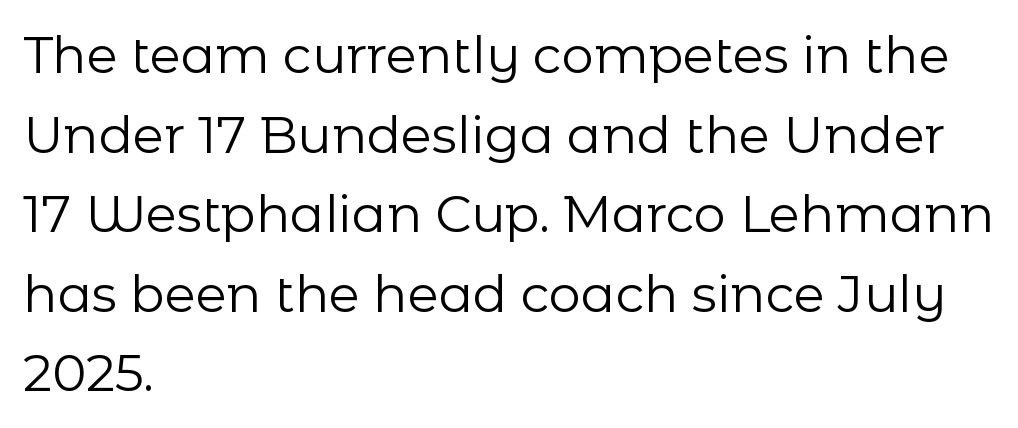
The image shows 51 px regular-weight sans-serif type, upright; set left-aligned, normal line spacing (1.56x), normal letter spacing, not underlined; low stroke contrast and a medium x-height.
